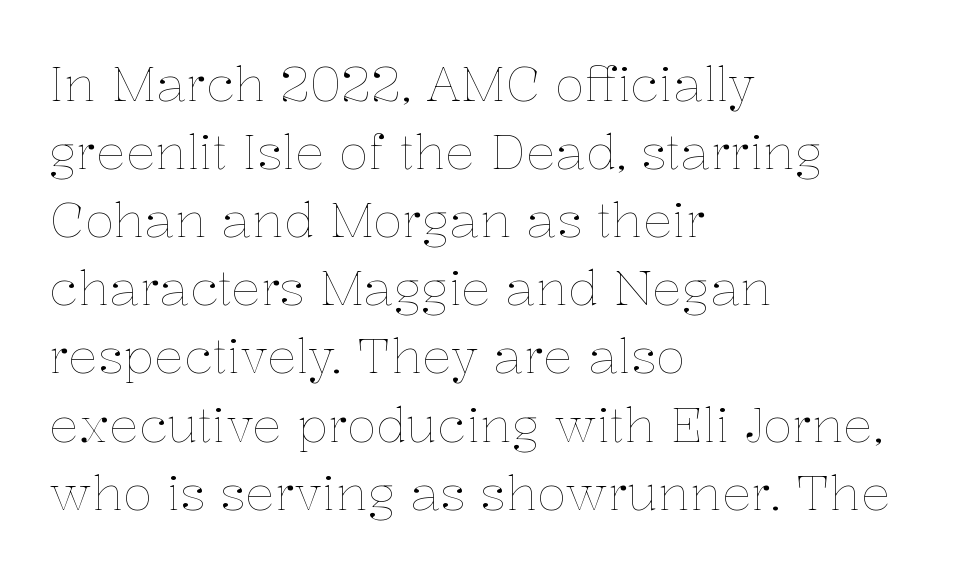
A bare baseline throughout the passage. The text block is weighted toward the left margin, trailing off unevenly rightward. In terms of posture, this sample is upright. Do the characters align in a grid? No, the font is proportional. How would I describe the line gaps? Plain and ordinary.
